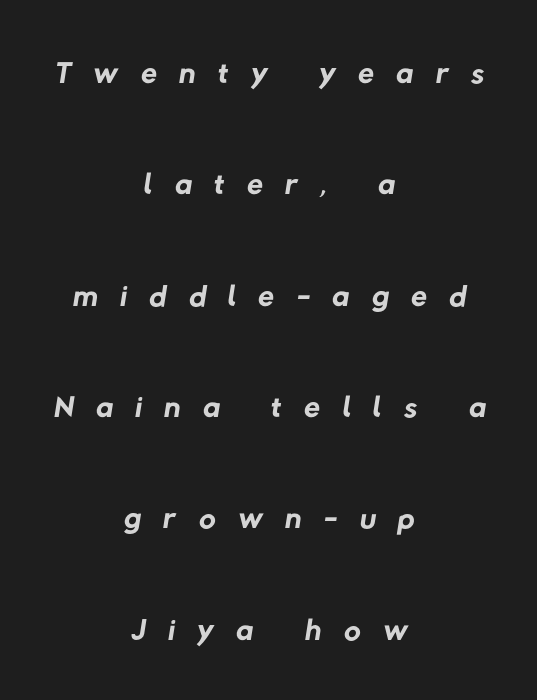
The letterforms stand isolated, each surrounded by extra space. This block would shrink considerably if given ordinary leading; it's expanded now. Descenders are the only things crossing below the line. Nope, no serifs anywhere on these letters. This is not heavy type; no bold has been used. Spacing verdict: proportional, widths tailored to each character.
